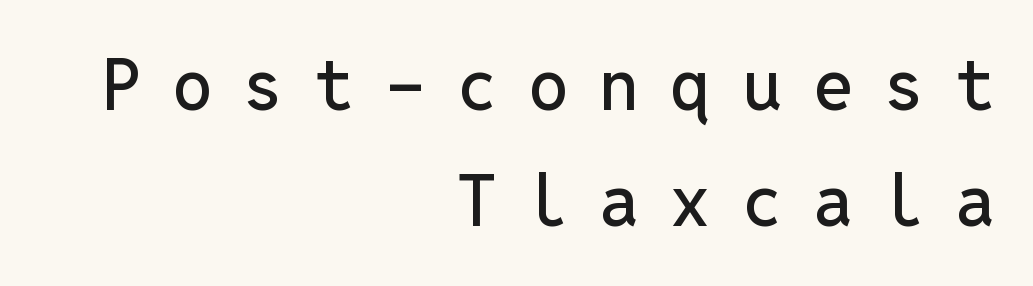
Q: Is the text italic (slanted)? A: No, it is upright.
Q: Is the typeface a serif or a sans-serif typeface? A: Sans-serif.
Q: Is the text underlined? A: No.
Q: How is the paragraph aligned? A: Right-aligned.
Q: Is the spacing between letters normal or unusually wide? A: Unusually wide.
Q: Is the spacing between lines tight, normal or loose? A: Normal.
Q: Width (condensed, normal, or wide)? A: Normal.
Q: Stroke contrast? A: Low.
Q: x-height? A: Medium.
Q: Monospaced? A: Yes.
